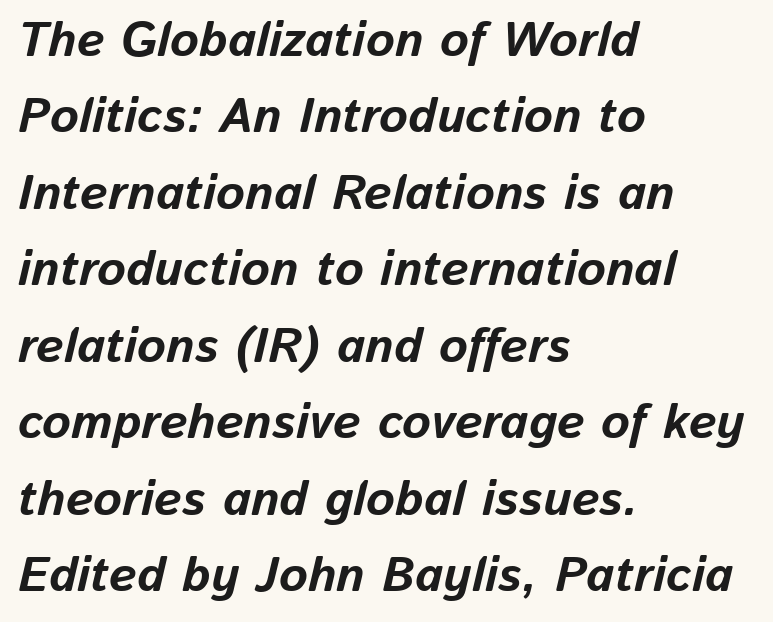
The paragraph shown leans on its left margin. The zone under the glyphs is completely vacant. The passage shown leans; its letterforms are oblique. Notice how descenders clear the ascenders below comfortably — that's standard leading. Spacing verdict: proportional, widths tailored to each character. You'd pick this weight for a headline — it's a proper bold.
